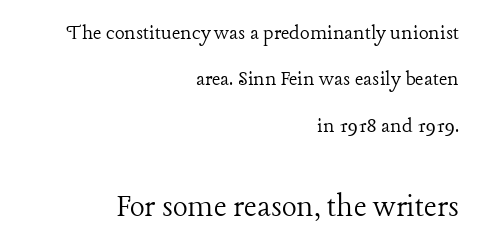
The image shows 35 px light serif type, upright; set right-aligned, loose line spacing (2.02x), normal letter spacing, not underlined; the second (bottom) block is 1.52x larger; low stroke contrast and a medium x-height.
